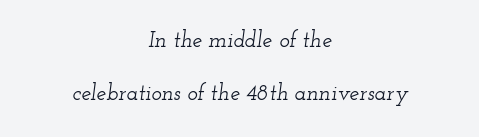
This sample uses an oblique cut, with every glyph tilted off the vertical. Characters follow at the spacing the type designer built in. Rule under the text: the space is simply empty. Rows of type keep a wide berth in the vertical direction.
